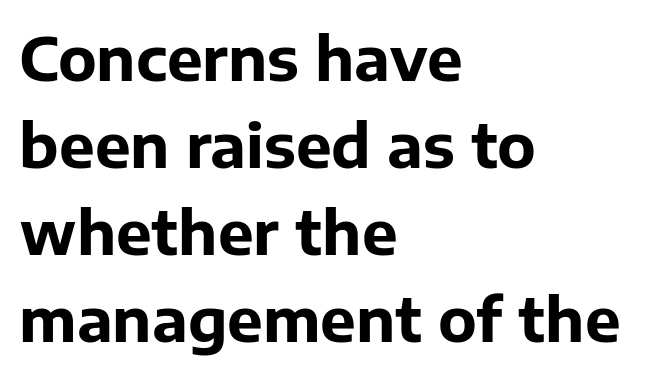
Q: Is the text bold? A: Yes.
Q: Is the text italic (slanted)? A: No, it is upright.
Q: Is the typeface a serif or a sans-serif typeface? A: Sans-serif.
Q: Is the text underlined? A: No.
Q: How is the paragraph aligned? A: Left-aligned.
Q: Is the spacing between letters normal or unusually wide? A: Normal.
Q: Is the spacing between lines tight, normal or loose? A: Normal.
Q: Width (condensed, normal, or wide)? A: Normal.
Q: Stroke contrast? A: Low.
Q: x-height? A: Medium.
Q: Monospaced? A: No.
